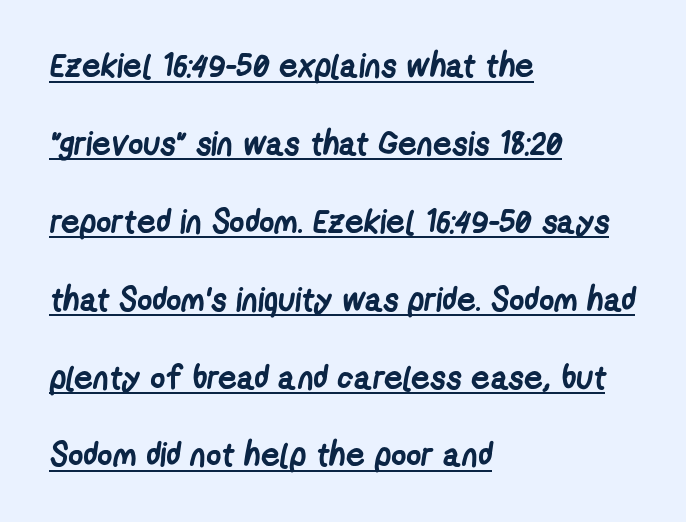
{"serif": "no", "bold": "yes", "weight": "semibold", "width": "condensed", "stroke_contrast": "low", "x_height": "medium", "monospaced": "no", "underline": "yes", "align": "left", "line_spacing": "loose", "line_spacing_ratio": 2.36, "letter_spacing": "normal", "letter_spacing_em": 0.0, "glyph_px": 33}
